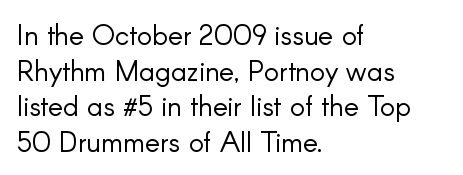
The image shows 28 px light sans-serif type, upright; set left-aligned, normal line spacing (1.27x), normal letter spacing, not underlined; low stroke contrast and a small x-height.
